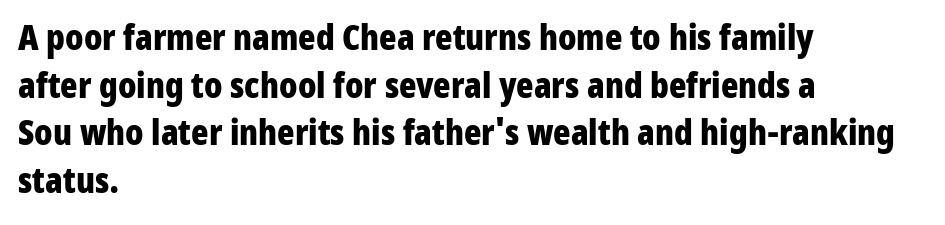
{"serif": "no", "italic": "no", "bold": "yes", "weight": "bold", "width": "condensed", "stroke_contrast": "low", "x_height": "medium", "monospaced": "no", "underline": "no", "align": "left", "line_spacing": "normal", "line_spacing_ratio": 1.32, "letter_spacing": "normal", "letter_spacing_em": 0.0, "glyph_px": 36}
